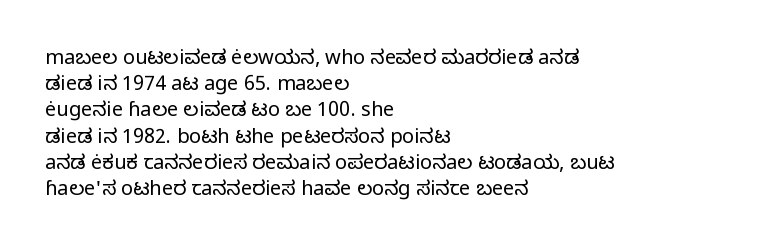
The image shows 20 px text type, upright; set left-aligned, normal line spacing (1.31x), normal letter spacing, not underlined.
